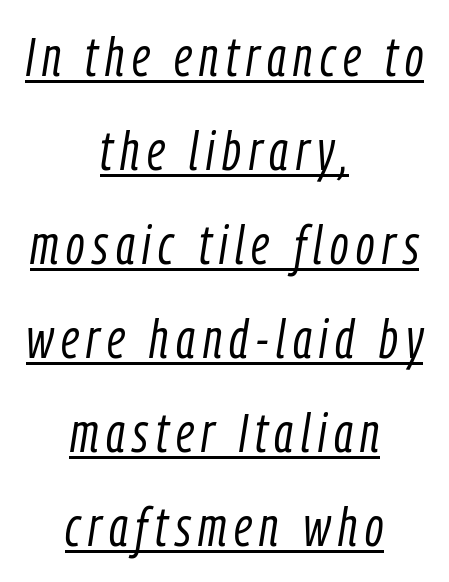
The image shows 54 px light, condensed type, italic (leaning right); set centered, line spacing 1.74x, underlined; low stroke contrast and a medium x-height.
